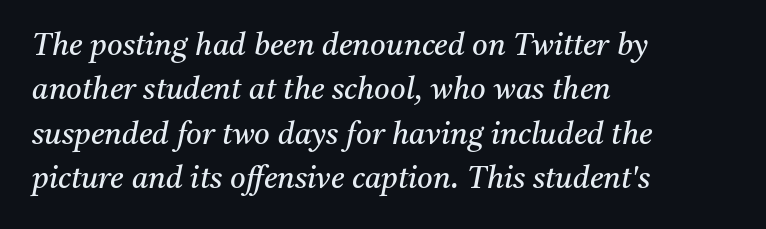
Beneath every word, the page is bare. The passage is arranged the way most books set body copy — flush left. Quick note: interline space is typical. Inter-character spacing is left at the font's built-in metrics. Stem width sits at or under what a default text font uses. The glyphs in this specimen are seriffed.
